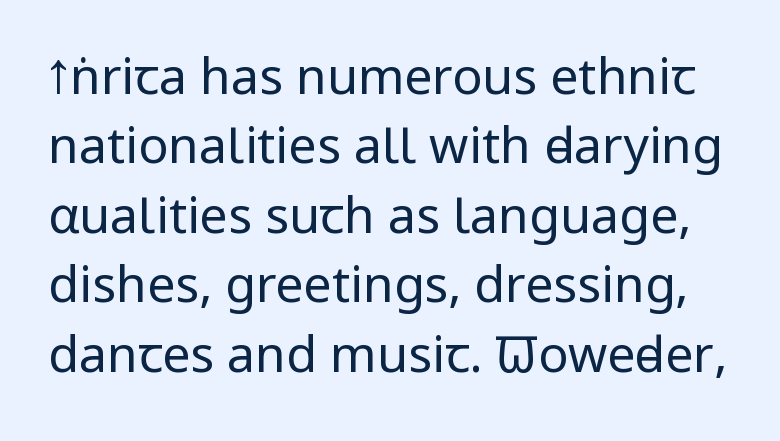
The image shows 50 px regular-weight, condensed sans-serif type, upright; set normal line spacing (1.39x), normal letter spacing, not underlined; low stroke contrast and a large x-height.
